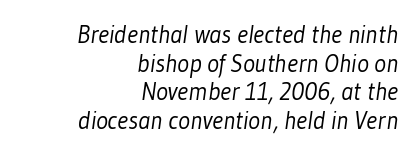
The letters look calm and open, with moderate or lighter stems. This rendering features lettering with no underline. Whoever set this chose condensed vertical rhythm over breathing room. All the whitespace from short lines collects on the left. The rendering keeps characters at their native spacing.
